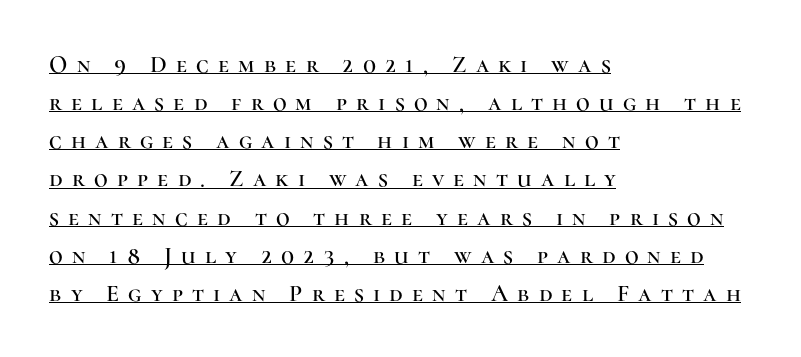
The image shows 24 px text type, upright; set left-aligned, normal line spacing (1.59x), unusually wide letter spacing (+0.38 em), underlined.
